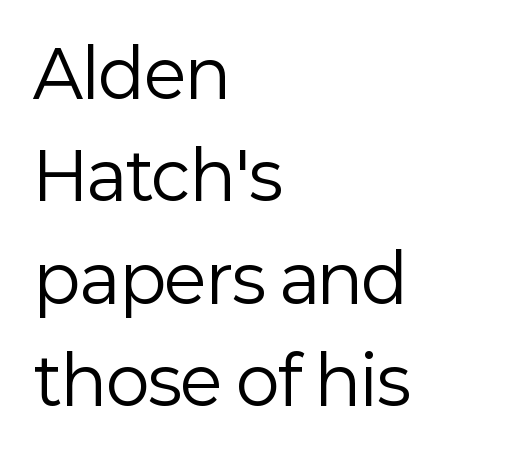
Q: Is the text bold? A: No.
Q: Is the text italic (slanted)? A: No, it is upright.
Q: Is the typeface a serif or a sans-serif typeface? A: Sans-serif.
Q: Is the text underlined? A: No.
Q: How is the paragraph aligned? A: Left-aligned.
Q: Is the spacing between letters normal or unusually wide? A: Normal.
Q: Is the spacing between lines tight, normal or loose? A: Normal.
Q: Width (condensed, normal, or wide)? A: Normal.
Q: Stroke contrast? A: Low.
Q: x-height? A: Medium.
Q: Monospaced? A: No.
